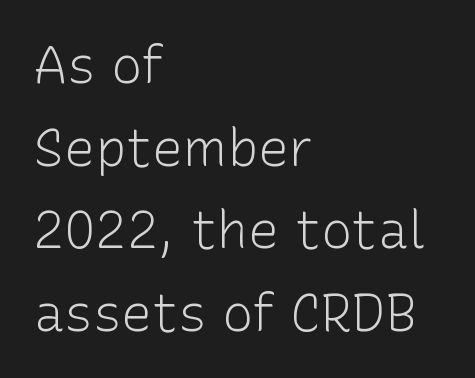
Leftover space on each line is placed entirely after the last word. This is roman type, the default non-slanted kind. The designer went with a sans here, leaving each stem footless. Whoever set this chose a conventional vertical rhythm.
